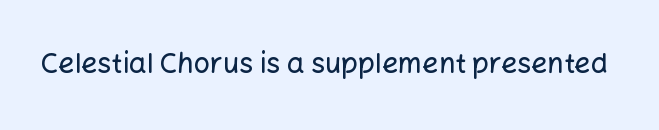
Tracking here is standard; glyphs follow each other at the usual distance. You can tell it's not italic because the verticals are truly vertical. Typographically, this falls in the sans-serif category. The letters advance in unequal steps, a hallmark of proportional type. No word sits above an underline.
